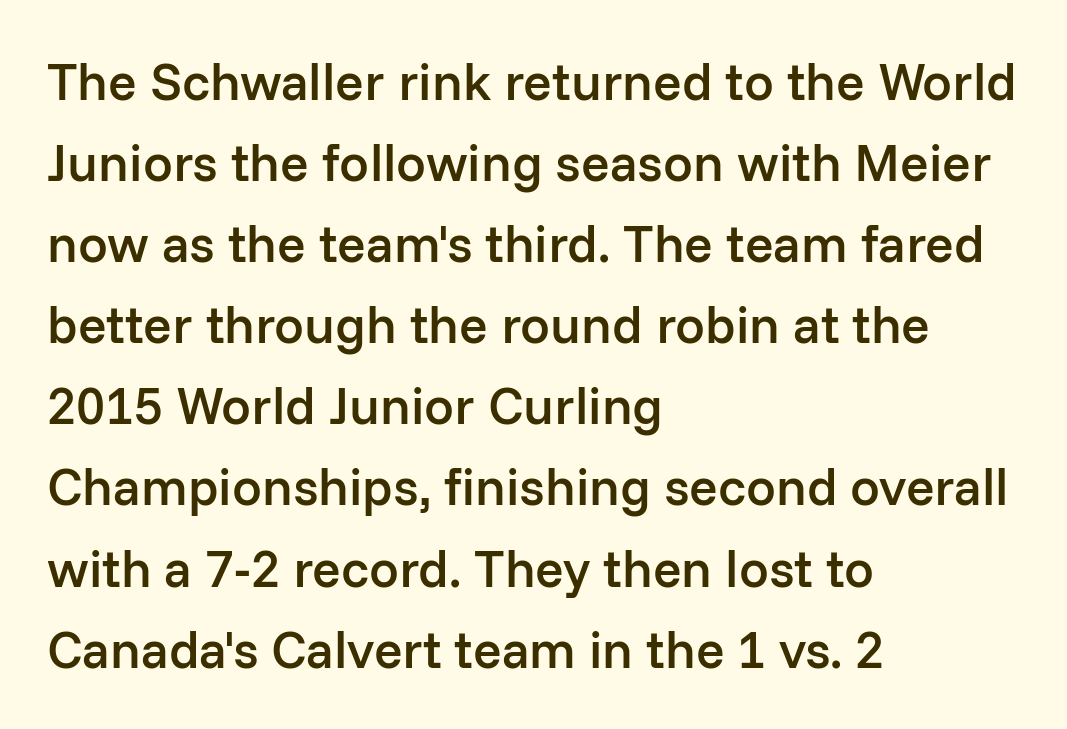
The image shows 53 px semibold sans-serif type, upright; set left-aligned, normal line spacing (1.53x), normal letter spacing, not underlined; low stroke contrast and a medium x-height.
